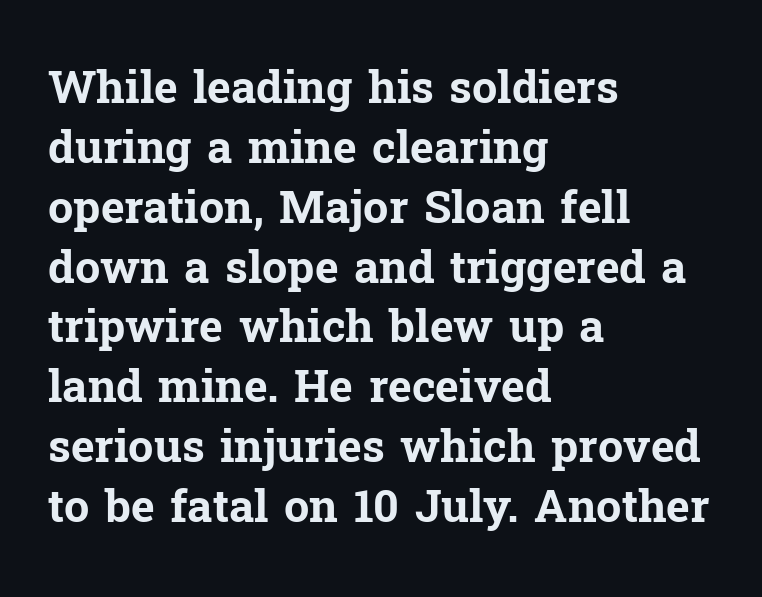
{"serif": "yes", "italic": "no", "bold": "yes", "weight": "bold", "width": "normal", "stroke_contrast": "low", "x_height": "medium", "monospaced": "no", "underline": "no", "align": "left", "line_spacing": "normal", "line_spacing_ratio": 1.33, "letter_spacing": "normal", "letter_spacing_em": 0.0, "glyph_px": 45}
